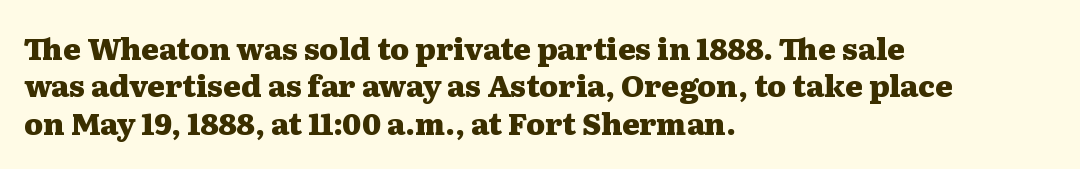
Q: Is the text bold? A: Yes.
Q: Is the text italic (slanted)? A: No, it is upright.
Q: Is the typeface a serif or a sans-serif typeface? A: Serif.
Q: Is the text underlined? A: No.
Q: How is the paragraph aligned? A: Left-aligned.
Q: Is the spacing between letters normal or unusually wide? A: Normal.
Q: Is the spacing between lines tight, normal or loose? A: Normal.
Q: Width (condensed, normal, or wide)? A: Wide.
Q: Stroke contrast? A: Medium.
Q: x-height? A: Medium.
Q: Monospaced? A: No.
